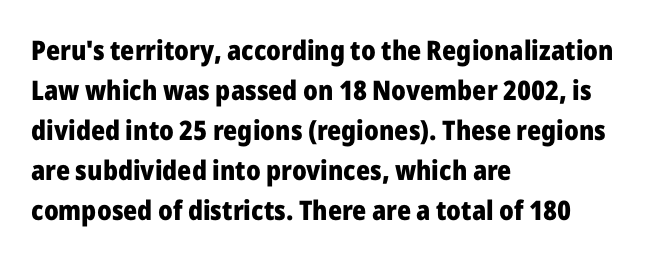
{"italic": "no", "bold": "yes", "underline": "no", "align": "left", "line_spacing": "normal", "line_spacing_ratio": 1.48, "letter_spacing": "normal", "letter_spacing_em": 0.0, "glyph_px": 27}
